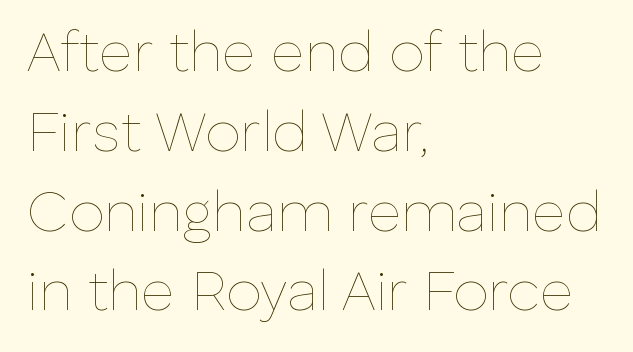
The image shows 57 px thin type, upright; set left-aligned, normal line spacing (1.4x), normal letter spacing, not underlined; low stroke contrast and a medium x-height.
